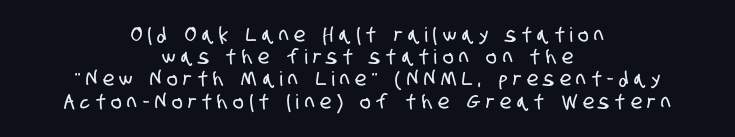
{"underline": "no", "align": "center", "line_spacing": "tight", "line_spacing_ratio": 1.11, "letter_spacing": "wide", "letter_spacing_em": 0.29, "glyph_px": 20}
